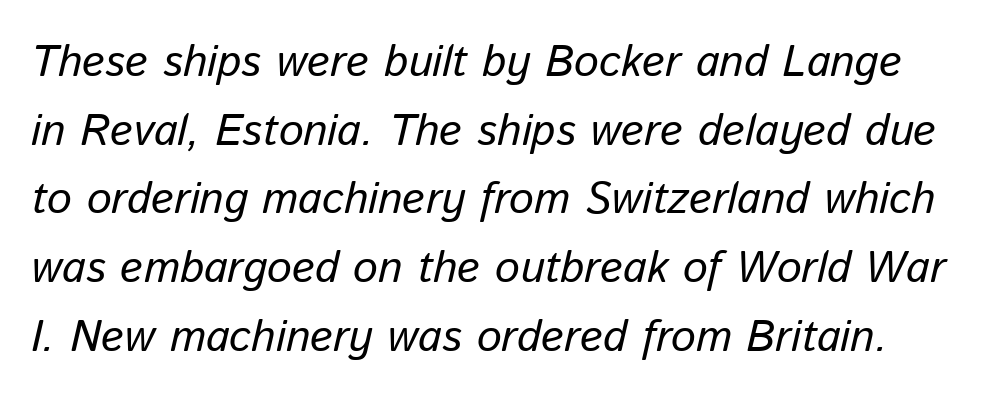
{"italic": "yes", "lean": "right", "slant_degrees": 13, "width": "normal", "stroke_contrast": "low", "x_height": "medium", "monospaced": "no", "underline": "no", "line_spacing": "normal", "line_spacing_ratio": 1.56, "letter_spacing": "normal", "letter_spacing_em": 0.0, "glyph_px": 44}
